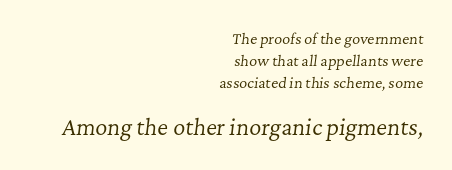
The image shows 21 px text type, italic (leaning right); set right-aligned, normal line spacing (1.58x), normal letter spacing, not underlined; the second (bottom) block is 1.5x larger.
